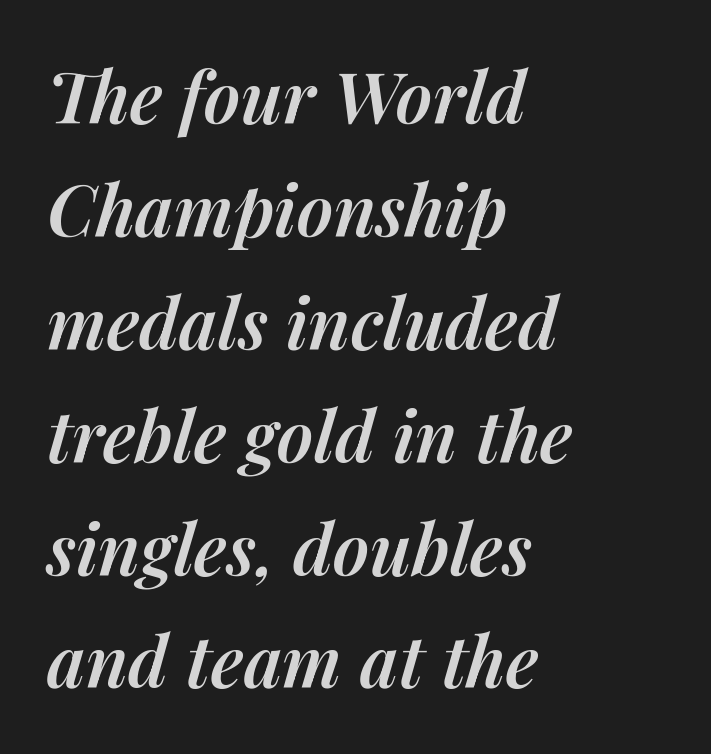
Q: Is the text bold? A: Semi-bold.
Q: Is the text italic (slanted)? A: Yes, it leans right by about 14 degrees.
Q: Is the text underlined? A: No.
Q: How is the paragraph aligned? A: Left-aligned.
Q: Is the spacing between letters normal or unusually wide? A: Normal.
Q: Is the spacing between lines tight, normal or loose? A: Normal.
Q: Width (condensed, normal, or wide)? A: Normal.
Q: Stroke contrast? A: Medium.
Q: x-height? A: Medium.
Q: Monospaced? A: No.
